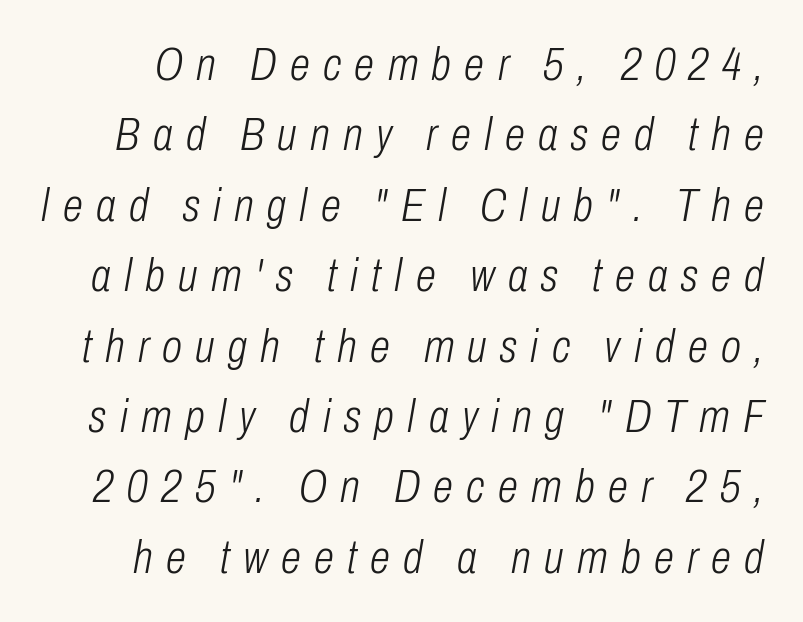
{"italic": "yes", "lean": "right", "slant_degrees": 10, "bold": "no", "weight": "light", "width": "condensed", "stroke_contrast": "low", "x_height": "medium", "monospaced": "no", "underline": "no", "line_spacing": "normal", "line_spacing_ratio": 1.53, "letter_spacing": "wide", "letter_spacing_em": 0.29, "glyph_px": 46}
